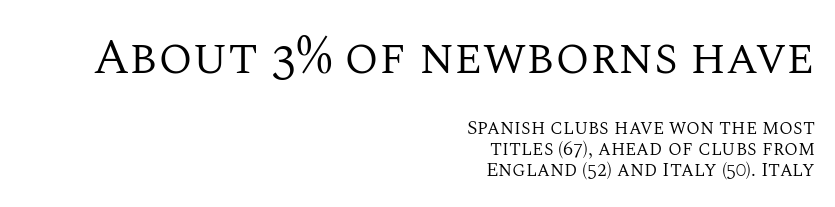
Here the designer chose a conventional face with non-uniform glyph widths. Stroke mass is kept to a normal reading level or below. Notice how the passage keeps a crisp vertical edge on the right only. The line-height multiplier appears low, near solid setting. The area under the type is left untouched. A roman cut, with each character standing at attention.
